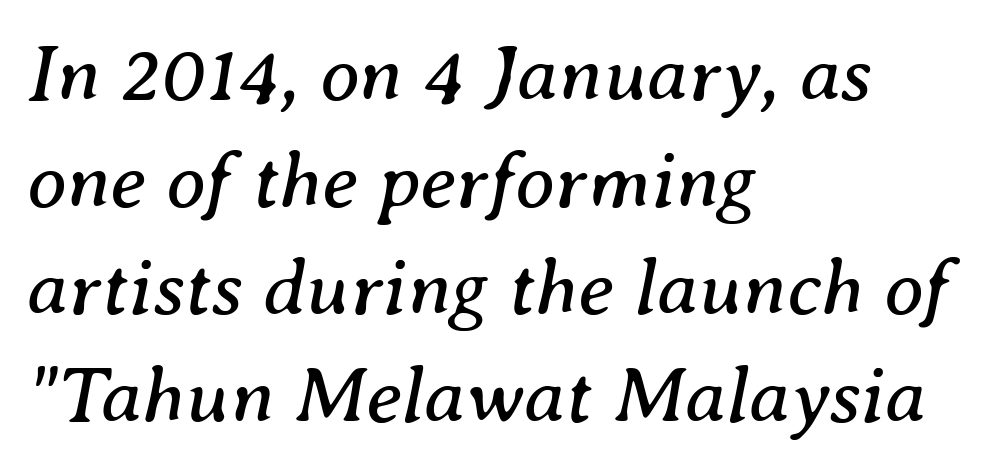
Slant detected: the letters are inclined. The letters sit at their default tracking, neither squeezed nor spread. Successive baselines arrive at the customary interval. Do the characters align in a grid? No, the font is proportional.
